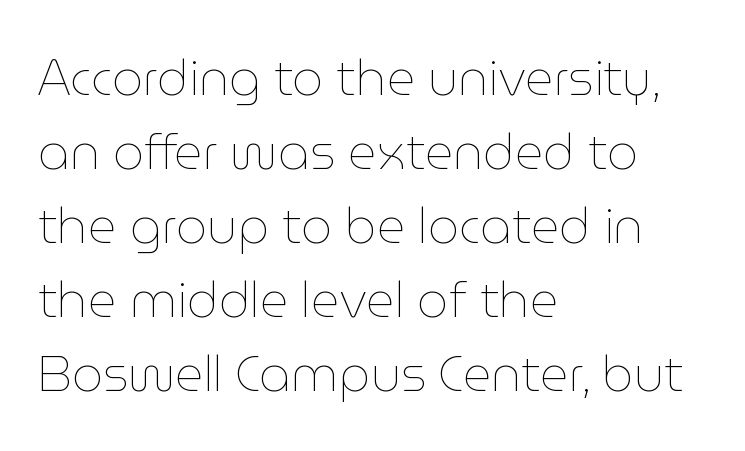
{"italic": "no", "bold": "no", "weight": "thin", "width": "normal", "stroke_contrast": "low", "x_height": "medium", "monospaced": "no", "underline": "no", "align": "left", "line_spacing": "normal", "line_spacing_ratio": 1.51, "letter_spacing": "normal", "letter_spacing_em": 0.0, "glyph_px": 49}
